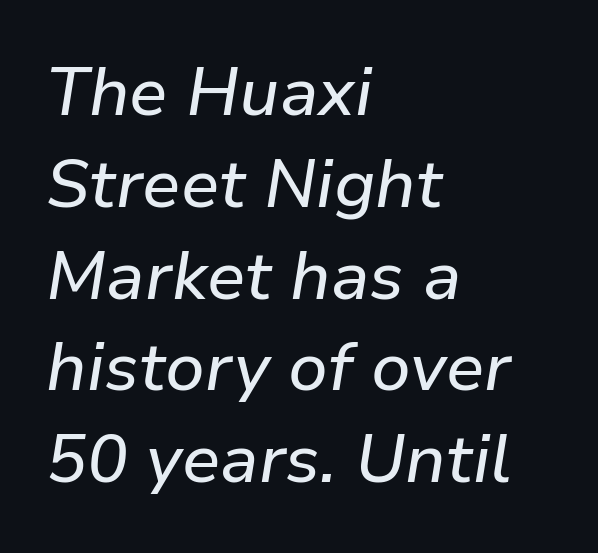
This rendering uses left alignment, leaving the right contour irregular. Nothing unusual about the tracking: characters are spaced as the font intends. Is this a fixed-width face? No — the glyphs have proportional, varying widths. Rule under the text: the space is simply empty.
